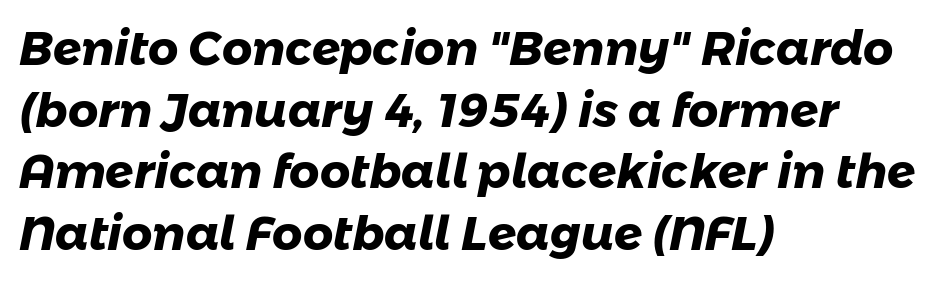
Q: Is the text bold? A: Yes.
Q: Is the typeface a serif or a sans-serif typeface? A: Sans-serif.
Q: Is the text underlined? A: No.
Q: How is the paragraph aligned? A: Left-aligned.
Q: Is the spacing between letters normal or unusually wide? A: Normal.
Q: Is the spacing between lines tight, normal or loose? A: Normal.
Q: Width (condensed, normal, or wide)? A: Normal.
Q: Stroke contrast? A: Low.
Q: x-height? A: Medium.
Q: Monospaced? A: No.
